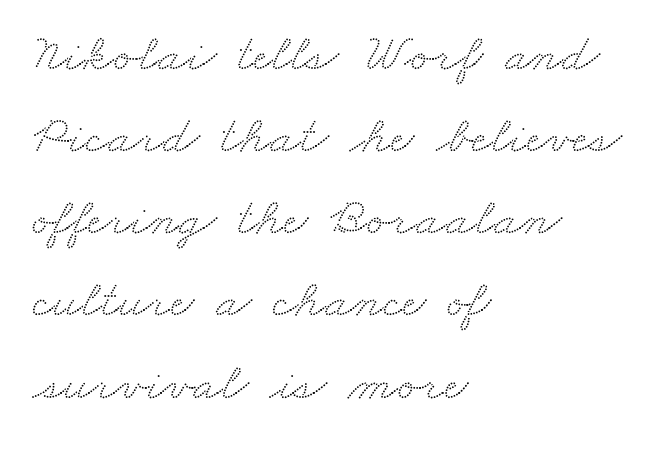
{"serif": "yes", "width": "wide", "stroke_contrast": "medium", "x_height": "small", "monospaced": "no", "underline": "no", "align": "left", "line_spacing": "normal", "line_spacing_ratio": 1.55, "letter_spacing": "normal", "letter_spacing_em": 0.0, "glyph_px": 53}
